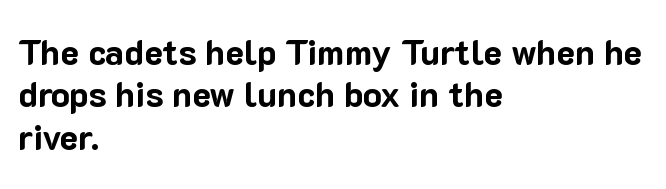
{"serif": "no", "italic": "no", "bold": "yes", "weight": "bold", "width": "normal", "stroke_contrast": "low", "x_height": "medium", "monospaced": "no", "underline": "no", "align": "left", "line_spacing_ratio": 1.21, "letter_spacing": "normal", "letter_spacing_em": 0.0, "glyph_px": 35}
